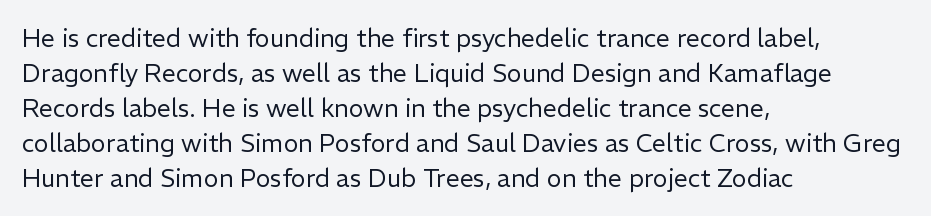
{"italic": "no", "bold": "no", "underline": "no", "align": "left", "line_spacing": "normal", "line_spacing_ratio": 1.4, "letter_spacing": "normal", "letter_spacing_em": 0.0, "glyph_px": 25}
